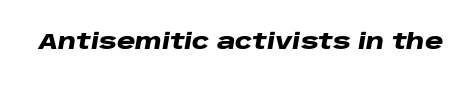
{"italic": "yes", "lean": "right", "slant_degrees": 10, "bold": "yes", "underline": "no", "letter_spacing": "normal", "letter_spacing_em": 0.0, "glyph_px": 21}
